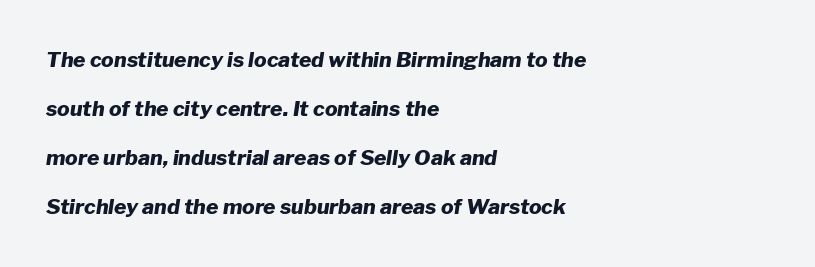
The image shows 21 px bold type, italic (leaning right); set left-aligned, loose line spacing (2.34x), normal letter spacing, not underlined.
